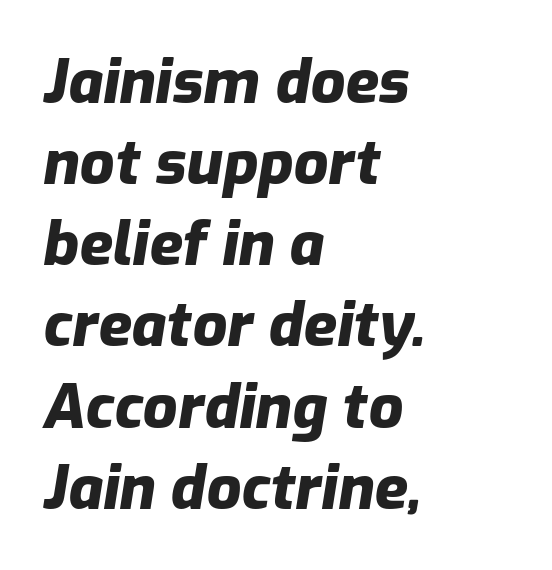
{"italic": "yes", "lean": "right", "slant_degrees": 9, "bold": "yes", "weight": "heavy", "width": "normal", "stroke_contrast": "low", "x_height": "medium", "monospaced": "no", "underline": "no", "align": "left", "line_spacing": "normal", "line_spacing_ratio": 1.33, "letter_spacing": "normal", "letter_spacing_em": 0.0, "glyph_px": 61}
